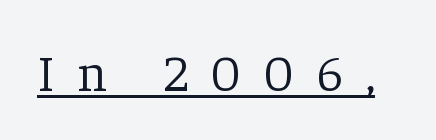
The image shows 51 px light serif type, upright; set unusually wide letter spacing (+0.45 em), underlined; low stroke contrast and a medium x-height.
